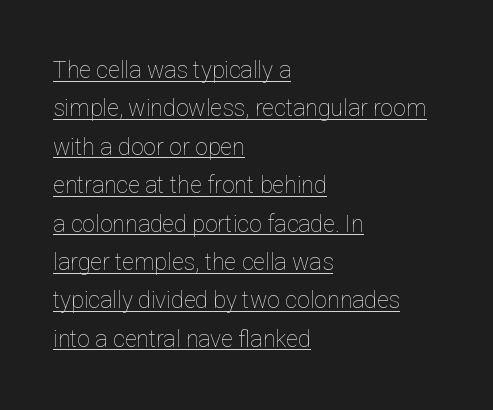
Q: Is the text bold? A: No.
Q: Is the text italic (slanted)? A: No, it is upright.
Q: Is the text underlined? A: Yes.
Q: How is the paragraph aligned? A: Left-aligned.
Q: Is the spacing between letters normal or unusually wide? A: Normal.
Q: Is the spacing between lines tight, normal or loose? A: Normal.
